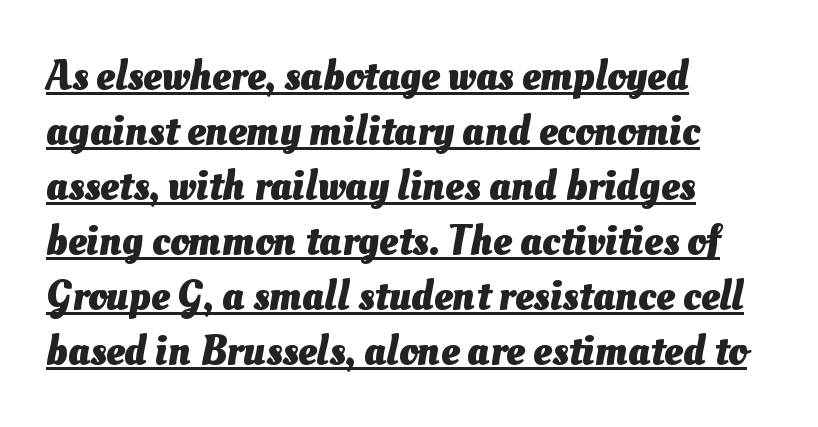
Its strokes are broad and dark, the hallmark of bold type. This sample has the flowing, uneven cadence of proportional lettering. Characters follow at the spacing the type designer built in. The rows are spaced the way most documents space them. Is the block centered? No — it sits flush against the left margin.
